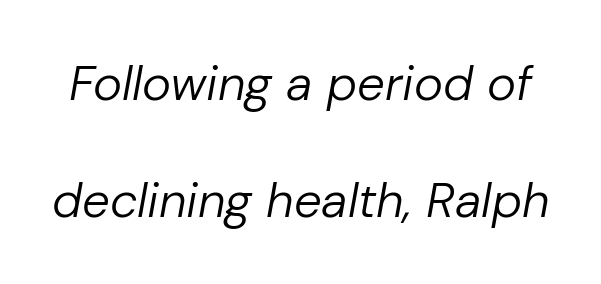
Q: Is the text bold? A: No.
Q: Is the text italic (slanted)? A: Yes, it leans right by about 10 degrees.
Q: Is the text underlined? A: No.
Q: Is the spacing between letters normal or unusually wide? A: Normal.
Q: Is the spacing between lines tight, normal or loose? A: Loose.
Q: Width (condensed, normal, or wide)? A: Normal.
Q: Stroke contrast? A: Low.
Q: x-height? A: Medium.
Q: Monospaced? A: No.
